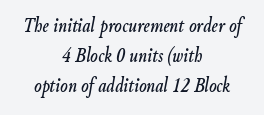
{"italic": "yes", "lean": "right", "slant_degrees": 9, "underline": "no", "align": "center", "line_spacing": "normal", "line_spacing_ratio": 1.36, "letter_spacing": "normal", "letter_spacing_em": 0.0, "glyph_px": 22}
